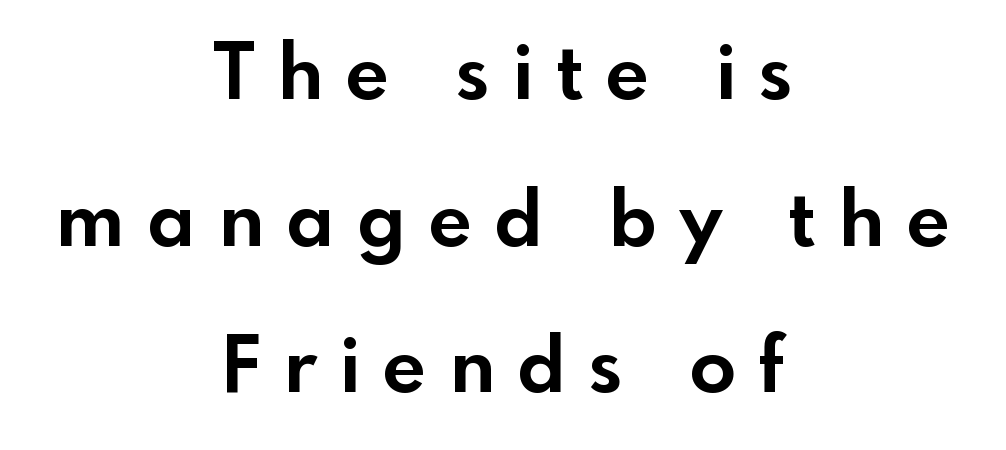
Q: Is the text bold? A: Yes.
Q: Is the text italic (slanted)? A: No, it is upright.
Q: Is the typeface a serif or a sans-serif typeface? A: Sans-serif.
Q: Is the text underlined? A: No.
Q: How is the paragraph aligned? A: Centered.
Q: Is the spacing between letters normal or unusually wide? A: Unusually wide.
Q: Is the spacing between lines tight, normal or loose? A: Loose.
Q: Width (condensed, normal, or wide)? A: Normal.
Q: x-height? A: Small.
Q: Monospaced? A: No.
